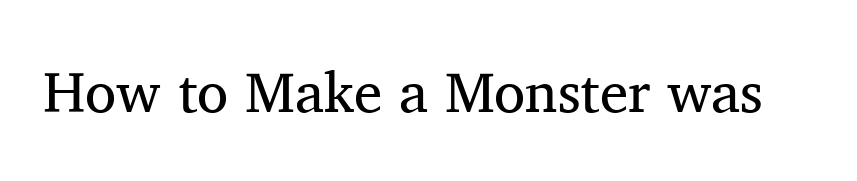
Q: Is the text bold? A: No.
Q: Is the text italic (slanted)? A: No, it is upright.
Q: Is the typeface a serif or a sans-serif typeface? A: Serif.
Q: Is the text underlined? A: No.
Q: Is the spacing between letters normal or unusually wide? A: Normal.
Q: Width (condensed, normal, or wide)? A: Normal.
Q: Stroke contrast? A: Medium.
Q: x-height? A: Medium.
Q: Monospaced? A: No.
